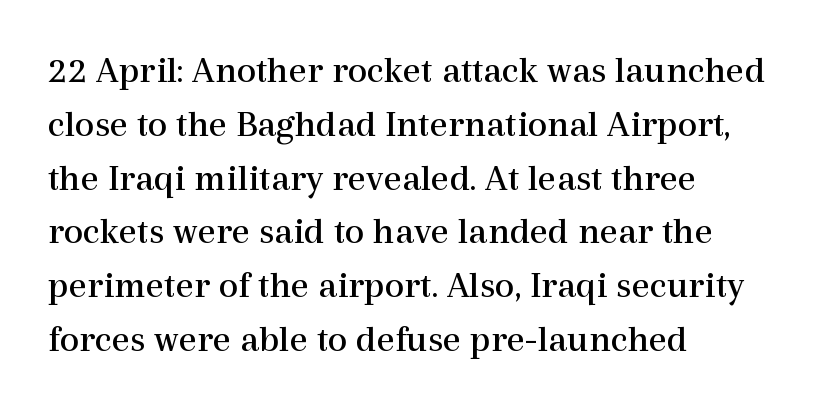
Leading: standard. Spacing between characters is what you'd get straight out of the box. The paragraph shown leans on its left margin. Bold? No — there's no thickening of the strokes.
